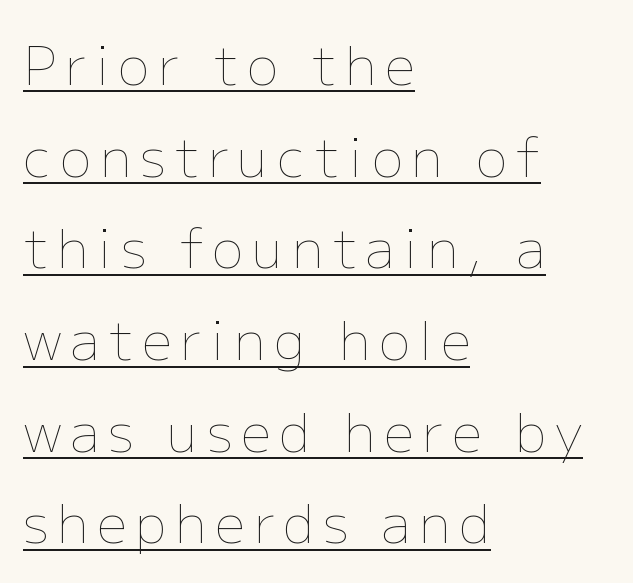
Q: Is the text bold? A: No.
Q: Is the text italic (slanted)? A: No, it is upright.
Q: Is the text underlined? A: Yes.
Q: How is the paragraph aligned? A: Left-aligned.
Q: Width (condensed, normal, or wide)? A: Normal.
Q: Stroke contrast? A: Low.
Q: x-height? A: Medium.
Q: Monospaced? A: No.
